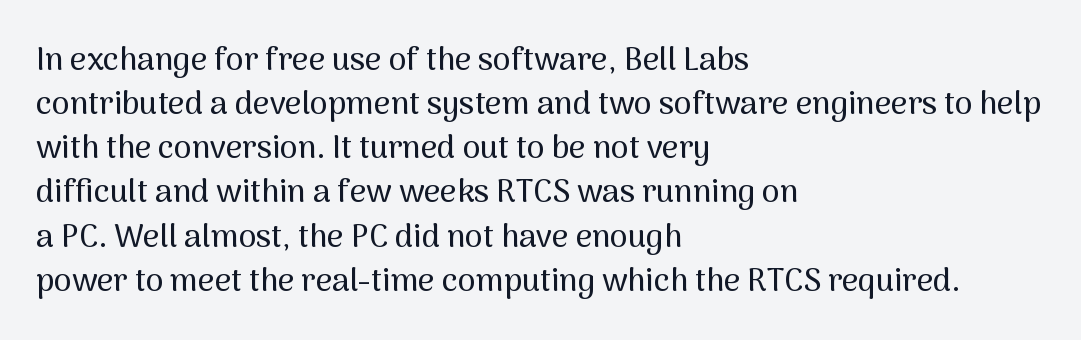
{"serif": "no", "italic": "no", "width": "normal", "stroke_contrast": "medium", "x_height": "medium", "monospaced": "no", "underline": "no", "align": "left", "line_spacing": "normal", "line_spacing_ratio": 1.38, "letter_spacing": "normal", "letter_spacing_em": 0.0, "glyph_px": 32}
